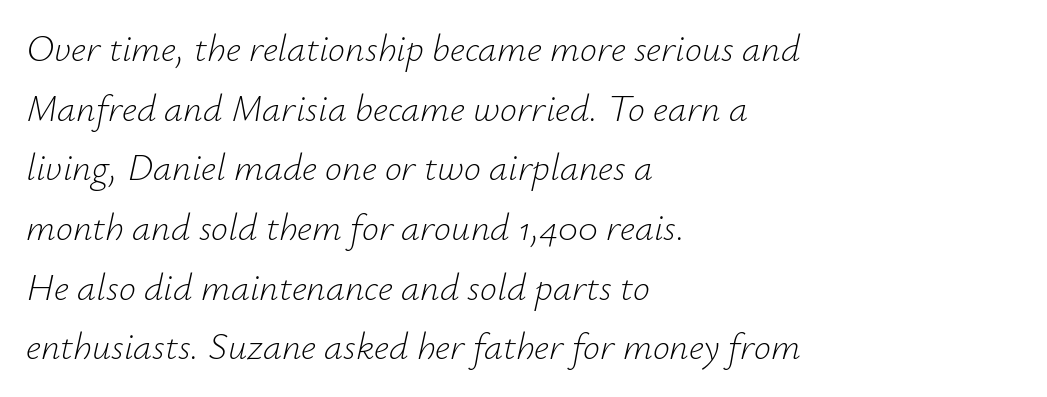
Q: Is the text bold? A: No.
Q: Is the text italic (slanted)? A: Yes, it leans right by about 12 degrees.
Q: Is the text underlined? A: No.
Q: How is the paragraph aligned? A: Left-aligned.
Q: Is the spacing between letters normal or unusually wide? A: Normal.
Q: Is the spacing between lines tight, normal or loose? A: Normal.
Q: Width (condensed, normal, or wide)? A: Normal.
Q: Stroke contrast? A: Low.
Q: x-height? A: Small.
Q: Monospaced? A: No.
